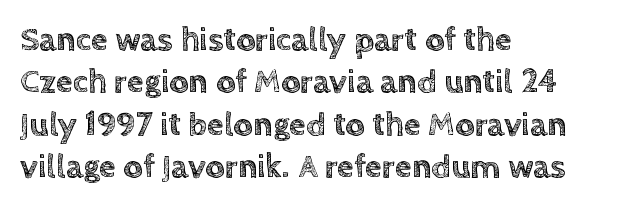
Q: Is the text italic (slanted)? A: No, it is upright.
Q: Is the text underlined? A: No.
Q: How is the paragraph aligned? A: Left-aligned.
Q: Is the spacing between letters normal or unusually wide? A: Normal.
Q: Is the spacing between lines tight, normal or loose? A: Normal.
Q: Width (condensed, normal, or wide)? A: Normal.
Q: x-height? A: Large.
Q: Monospaced? A: No.
